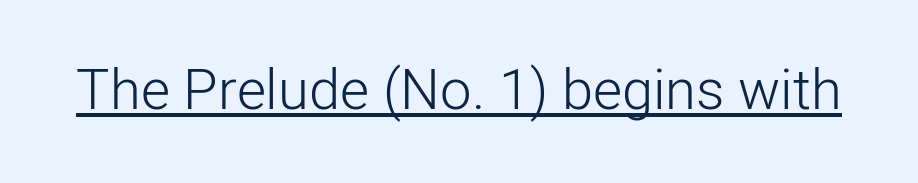
Q: Is the text bold? A: No.
Q: Is the text italic (slanted)? A: No, it is upright.
Q: Is the typeface a serif or a sans-serif typeface? A: Sans-serif.
Q: Is the text underlined? A: Yes.
Q: Is the spacing between letters normal or unusually wide? A: Normal.
Q: Width (condensed, normal, or wide)? A: Normal.
Q: Stroke contrast? A: Low.
Q: x-height? A: Medium.
Q: Monospaced? A: No.
